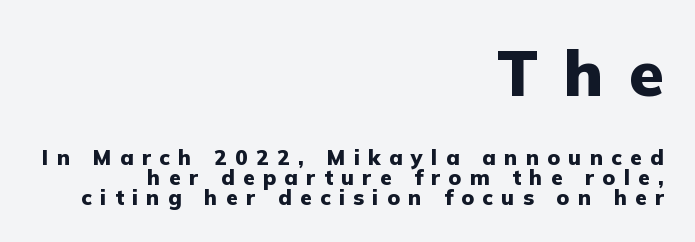
{"serif": "no", "italic": "no", "bold": "yes", "weight": "heavy", "width": "normal", "stroke_contrast": "low", "x_height": "medium", "monospaced": "no", "underline": "no", "align": "right", "line_spacing": "tight", "line_spacing_ratio": 0.95, "letter_spacing": "wide", "letter_spacing_em": 0.4, "larger_block": "first", "size_ratio": 3.05, "glyph_px": 64}
